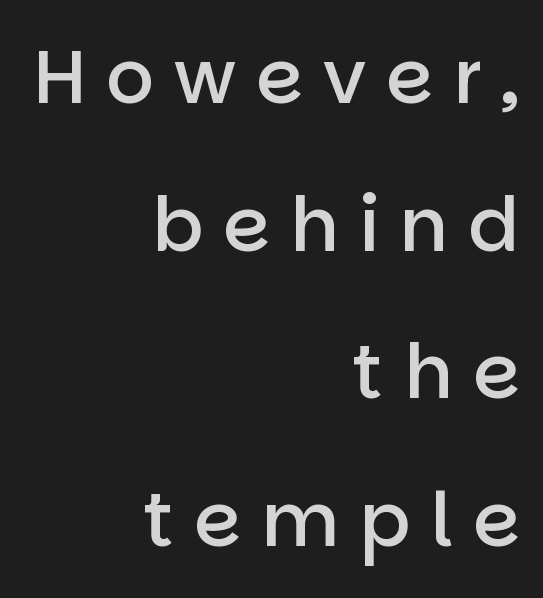
The image shows 75 px semibold sans-serif type, upright; set right-aligned, loose line spacing (1.97x), unusually wide letter spacing (+0.27 em), not underlined; low stroke contrast and a large x-height.
